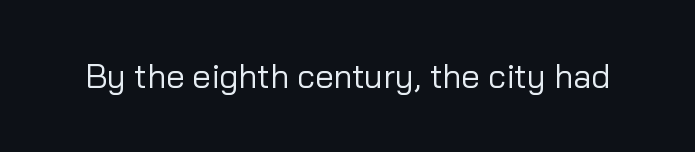
Q: Is the text bold? A: No.
Q: Is the text italic (slanted)? A: No, it is upright.
Q: Is the typeface a serif or a sans-serif typeface? A: Sans-serif.
Q: Is the text underlined? A: No.
Q: Is the spacing between letters normal or unusually wide? A: Normal.
Q: Width (condensed, normal, or wide)? A: Normal.
Q: Stroke contrast? A: Low.
Q: x-height? A: Medium.
Q: Monospaced? A: No.
